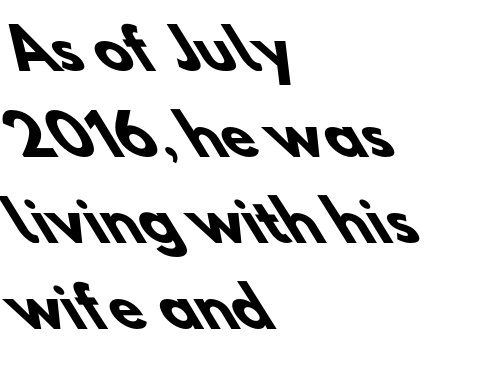
The image shows 54 px heavy sans-serif type; set left-aligned, normal line spacing (1.59x), normal letter spacing, not underlined; low stroke contrast and a small x-height.
